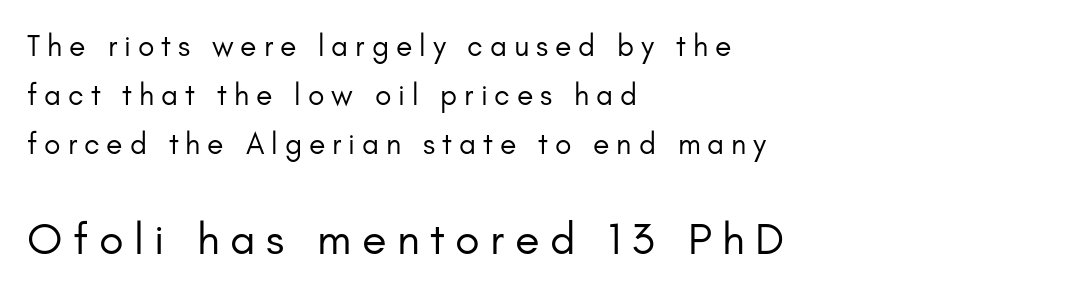
Q: Is the text bold? A: No.
Q: Is the text italic (slanted)? A: No, it is upright.
Q: Is the typeface a serif or a sans-serif typeface? A: Sans-serif.
Q: Is the text underlined? A: No.
Q: How is the paragraph aligned? A: Left-aligned.
Q: Is the spacing between letters normal or unusually wide? A: Unusually wide.
Q: Is the spacing between lines tight, normal or loose? A: Normal.
Q: Which block of text is set in a larger size, the first (top) or the second (bottom)? A: The second (bottom) one.
Q: Width (condensed, normal, or wide)? A: Normal.
Q: Stroke contrast? A: Low.
Q: x-height? A: Small.
Q: Monospaced? A: No.
